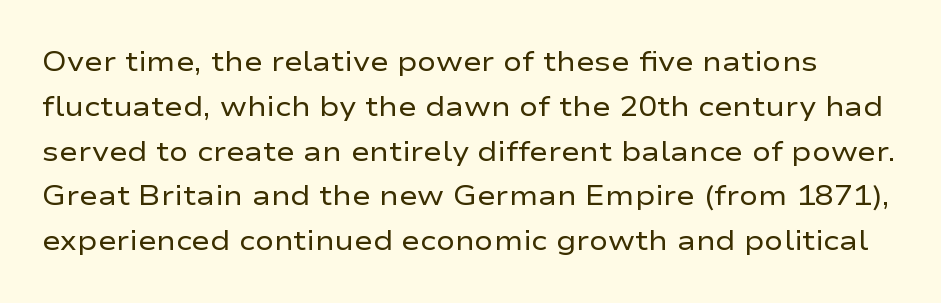
The image shows 28 px regular-weight, wide sans-serif type, upright; set normal line spacing (1.6x), normal letter spacing, not underlined; low stroke contrast and a medium x-height.
